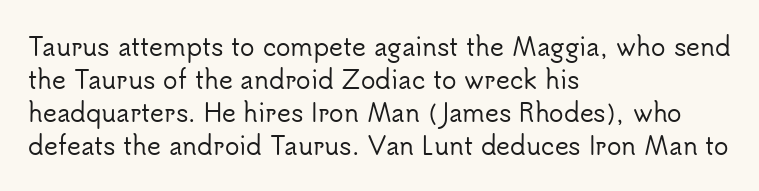
Q: Is the text italic (slanted)? A: No, it is upright.
Q: Is the text underlined? A: No.
Q: How is the paragraph aligned? A: Left-aligned.
Q: Is the spacing between letters normal or unusually wide? A: Normal.
Q: Is the spacing between lines tight, normal or loose? A: Normal.
